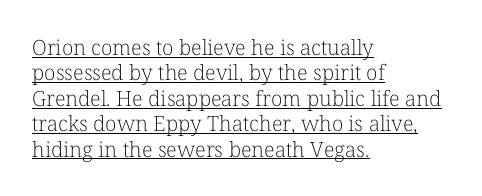
This is the regular roman posture of the typeface. Weight: in the light-to-regular range. Where is the straight margin? On the left. This is underlined copy, the kind a proofreader might mark for attention. The letters sit at their default tracking, neither squeezed nor spread.
